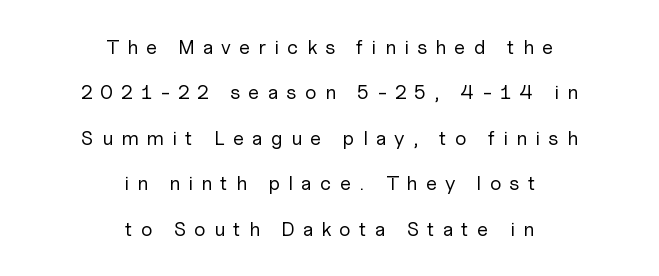
Q: Is the text bold? A: No.
Q: Is the text italic (slanted)? A: No, it is upright.
Q: Is the text underlined? A: No.
Q: How is the paragraph aligned? A: Centered.
Q: Is the spacing between letters normal or unusually wide? A: Unusually wide.
Q: Is the spacing between lines tight, normal or loose? A: Loose.
